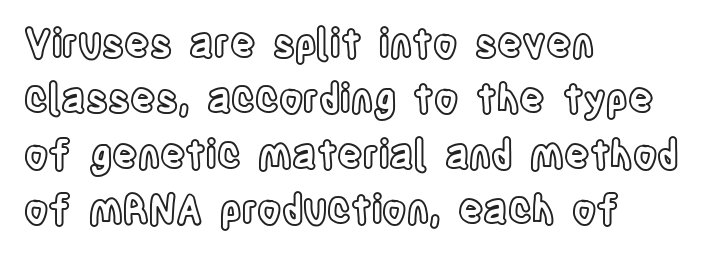
The lines in this sample share a left origin and differ only in where they stop. The font's upright variant was chosen for this text. Varying glyph widths throughout — classic text-font behaviour. Any mark beneath the type? The region is blank. Observe the ordinary spacing: letters are neighbours, not strangers.
